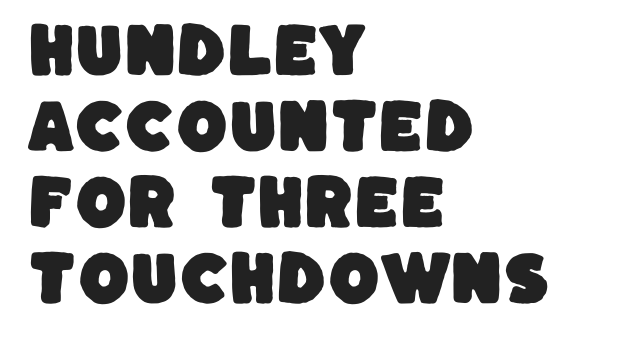
{"serif": "no", "width": "normal", "stroke_contrast": "low", "x_height": "large", "monospaced": "no", "underline": "no", "align": "left", "line_spacing": "normal", "line_spacing_ratio": 1.29, "letter_spacing": "normal", "letter_spacing_em": 0.0, "glyph_px": 59}
